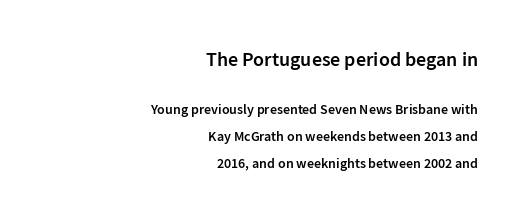
{"italic": "no", "bold": "semi", "underline": "no", "align": "right", "line_spacing": "loose", "line_spacing_ratio": 1.91, "letter_spacing": "normal", "letter_spacing_em": 0.0, "larger_block": "first", "size_ratio": 1.43, "glyph_px": 20}
